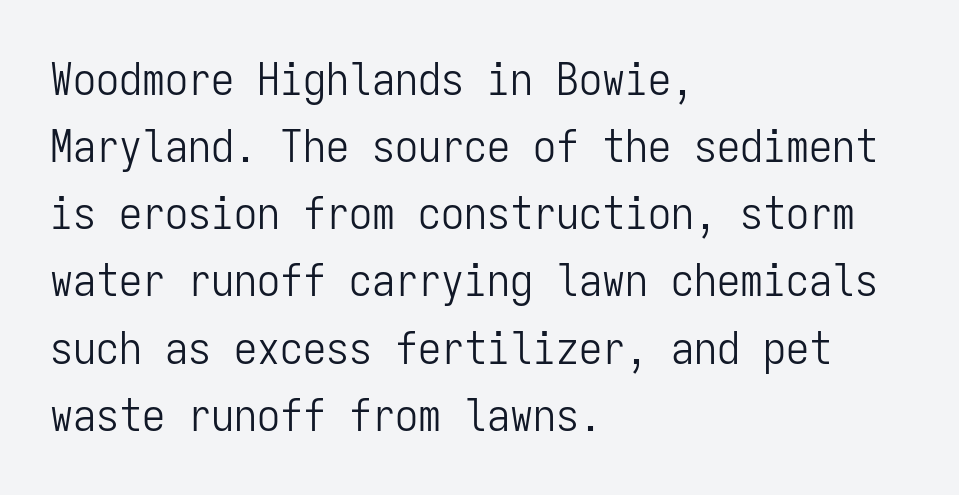
These lines are composed in type without serifs. Compared with a typical body face, this is equally light or lighter still. The font's upright variant was chosen for this text. Notice how the passage keeps a crisp vertical edge on the left only.
